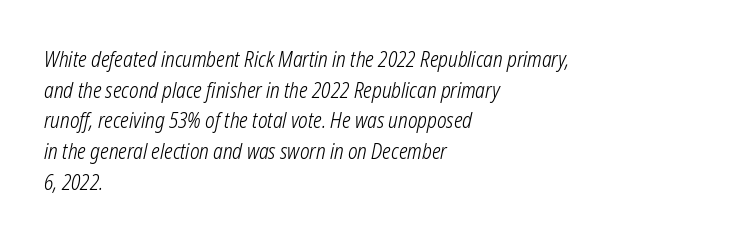
The letters sit at their default tracking, neither squeezed nor spread. All the whitespace from short lines collects on the right. The strokes are not fattened; the text isn't bold. Descender tails drop into unmarked territory. Compared with typical paragraphs, the rows here are spaced about the same. The whole block is typeset with a tilt.
